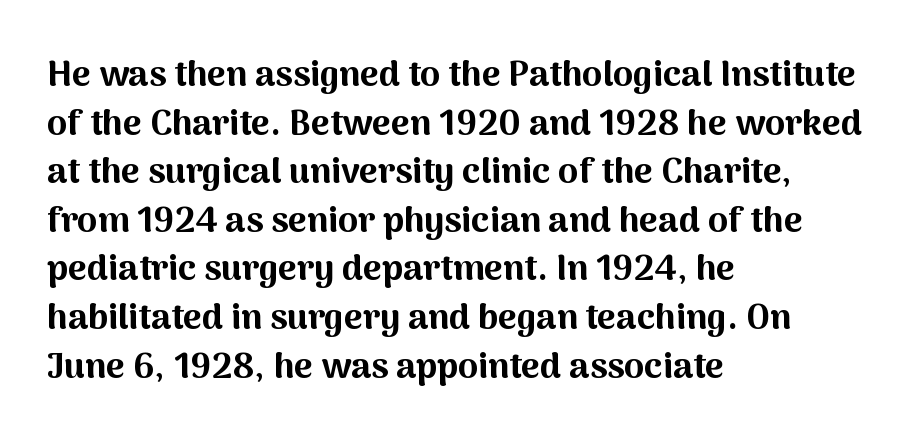
The passage shown is typeset with a sans-serif family. Any mark beneath the type? The region is blank. One glance says typical: line gaps are just what's usual. In terms of posture, this sample is upright. Letter spacing: default. Every letter is thick-stroked: bold, no question.
